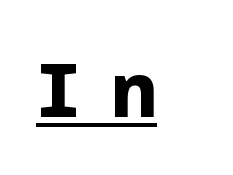
In terms of weight, the rendering is a true, heavy bold. The specimen reads as upright at a glance. Here the glyphs are tracked loosely, breaking word shapes into spaced letters. These lines are composed in type without serifs. This is underlined copy, the kind a proofreader might mark for attention.
